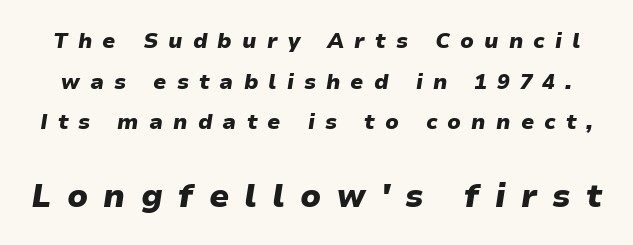
The image shows 32 px heavy, wide type, italic (leaning right); set loose line spacing (1.94x), unusually wide letter spacing (+0.48 em), not underlined; the second (bottom) block is 1.52x larger; low stroke contrast and a medium x-height.
